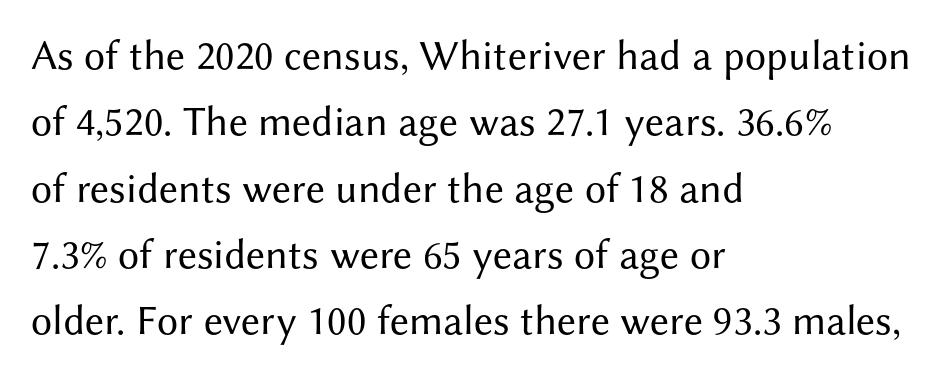
The foot of each line stays bare and open. The vertical gap from one line to the next is medium. The weight tops out at a normal text grade. Students, note that the glyphs here touch the page at normal intervals. These lines are set flush left with a ragged right edge.
